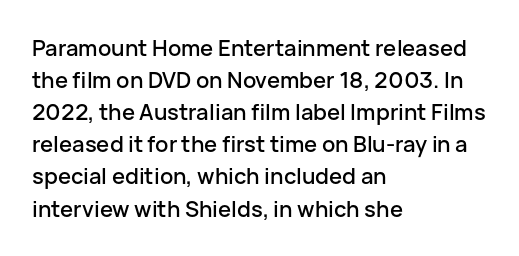
These lines were composed using upright roman letters. If you drew a ruler down the left edge, every line would touch it. In terms of leading, this rendering sits right in the middle. These lines keep a tight, regular rhythm from letter to letter. The glyphs are unaccompanied by any horizontal stroke below them.
